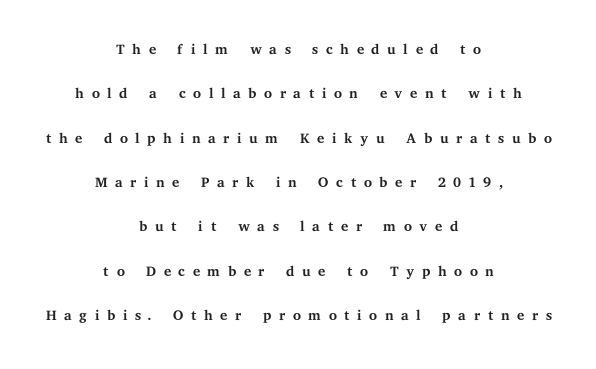
Heft: none added — not bold. Decoration check: the copy has no underline. Letter spacing: wide. One-word summary of the alignment: center. If you drew a line through each stem, it would be perfectly vertical. Summary of vertical rhythm: relaxed, with wide interline spacing.
